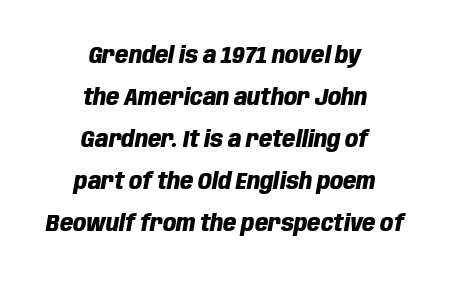
Q: Is the text bold? A: Yes.
Q: Is the text italic (slanted)? A: Yes, it leans right by about 10 degrees.
Q: Is the text underlined? A: No.
Q: How is the paragraph aligned? A: Centered.
Q: Is the spacing between letters normal or unusually wide? A: Normal.
